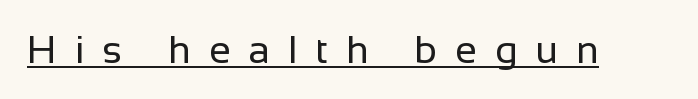
Q: Is the text bold? A: No.
Q: Is the text italic (slanted)? A: No, it is upright.
Q: Is the typeface a serif or a sans-serif typeface? A: Sans-serif.
Q: Is the text underlined? A: Yes.
Q: Is the spacing between letters normal or unusually wide? A: Unusually wide.
Q: Width (condensed, normal, or wide)? A: Normal.
Q: Stroke contrast? A: Low.
Q: x-height? A: Medium.
Q: Monospaced? A: No.
